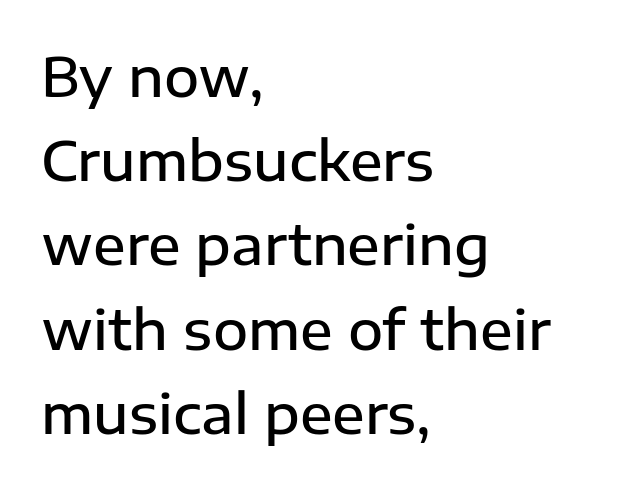
Q: Is the text bold? A: Semi-bold.
Q: Is the text italic (slanted)? A: No, it is upright.
Q: Is the typeface a serif or a sans-serif typeface? A: Sans-serif.
Q: Is the text underlined? A: No.
Q: How is the paragraph aligned? A: Left-aligned.
Q: Is the spacing between letters normal or unusually wide? A: Normal.
Q: Is the spacing between lines tight, normal or loose? A: Normal.
Q: Width (condensed, normal, or wide)? A: Normal.
Q: Stroke contrast? A: Low.
Q: x-height? A: Medium.
Q: Monospaced? A: No.
